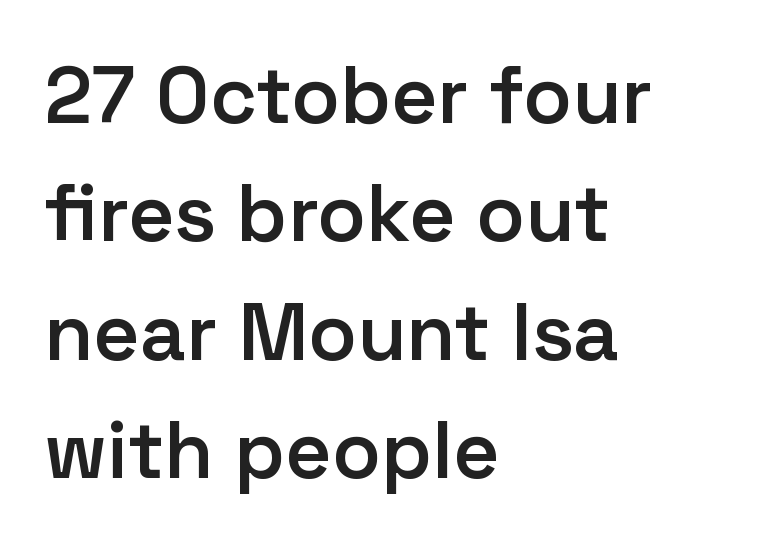
{"serif": "no", "italic": "no", "bold": "semi", "weight": "semibold", "width": "normal", "stroke_contrast": "low", "x_height": "medium", "monospaced": "no", "underline": "no", "align": "left", "line_spacing": "normal", "line_spacing_ratio": 1.48, "letter_spacing": "normal", "letter_spacing_em": 0.0, "glyph_px": 80}
